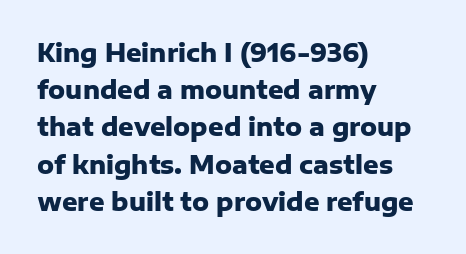
The image shows 24 px bold type, upright; set left-aligned, normal line spacing (1.55x), normal letter spacing, not underlined.
